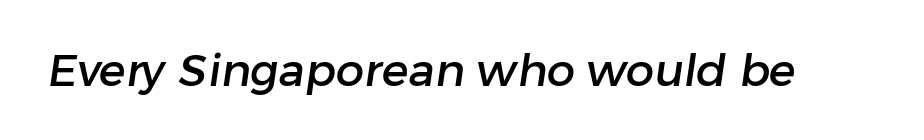
Looks like regular typesetting: each glyph gets only the width it needs. The typeface chosen for these lines omits serifs. Here the glyphs are tracked normally, forming tight word shapes. Bare-footed words on every line.
